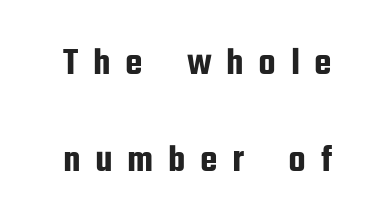
The image shows 39 px condensed sans-serif type, upright; set loose line spacing (2.5x), unusually wide letter spacing (+0.37 em), not underlined; low stroke contrast and a medium x-height.
